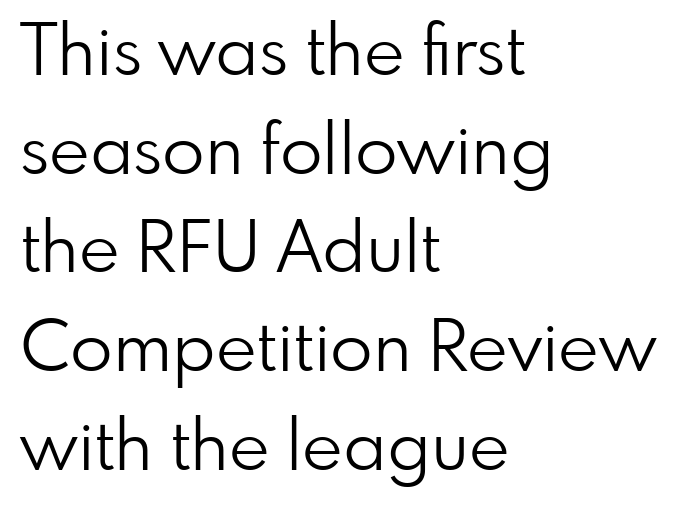
The image shows 70 px light sans-serif type, upright; set left-aligned, normal line spacing (1.41x), normal letter spacing, not underlined; low stroke contrast and a small x-height.
